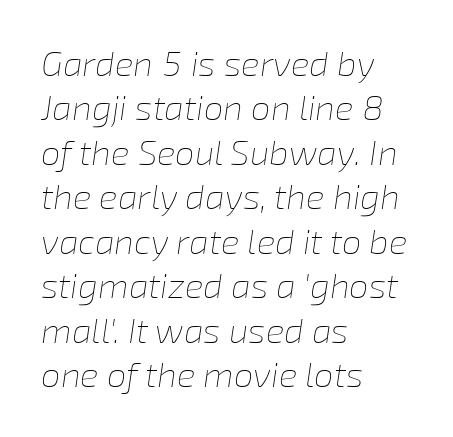
Honestly, the row spacing looks completely unremarkable. The lettering tilts uniformly, giving the passage an italic look. Only glyphs here, with clear space below each row. The face used here is rendered with its standard letterfit. A classic flush-left, rag-right setting is used for this passage.
